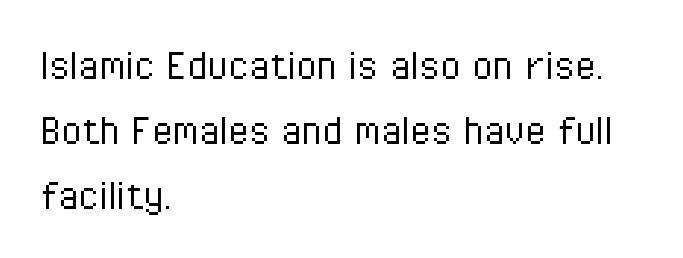
A normal amount of white space separates one row of letters from the next. Examine the stroke ends and you'll find no serifs. The weight tops out at a normal text grade. The lettering stays uniformly vertical, giving the passage a roman look.
